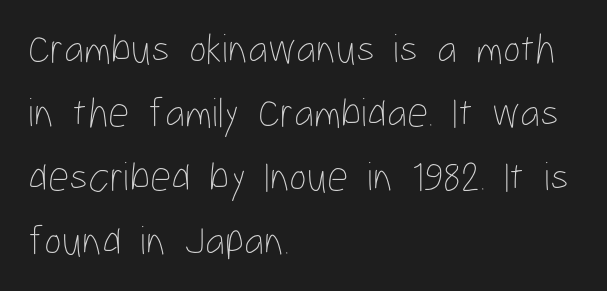
The strokes carry an ordinary text weight at most. You can tell it's not italic because the verticals are truly vertical. This rendering leaves character spacing at its baseline value. Here the designer chose a conventional face with non-uniform glyph widths.
